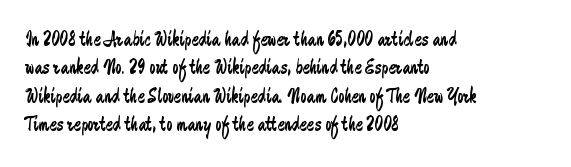
Evenly set lines give the paragraph a standard silhouette. Students, note that the glyphs here touch the page at normal intervals. Typeset ragged right — the left edge is the straight one.
